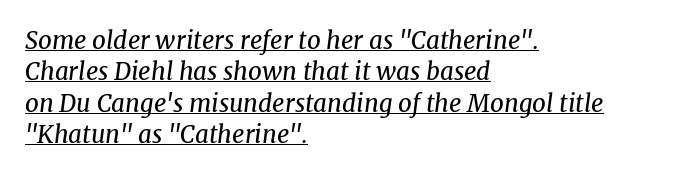
Leftover space on each line is placed entirely after the last word. Standard letterfit; no display-style spreading of the glyphs. Vertical spacing — default. Is there an underline? Yes — a line sits under the letters. Nothing heavy about these letters — not bold at all.
